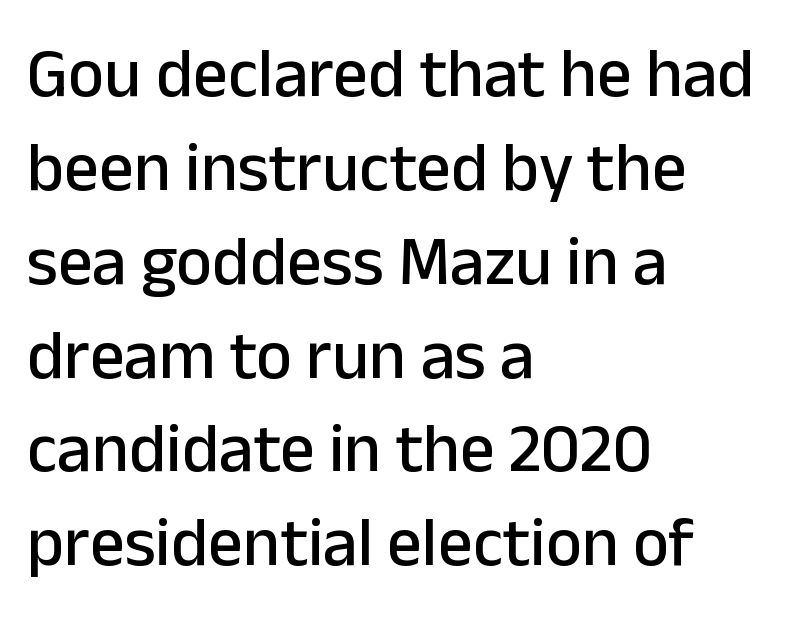
The image shows 69 px sans-serif type, upright; set left-aligned, normal line spacing (1.36x), normal letter spacing, not underlined; low stroke contrast and a medium x-height.
